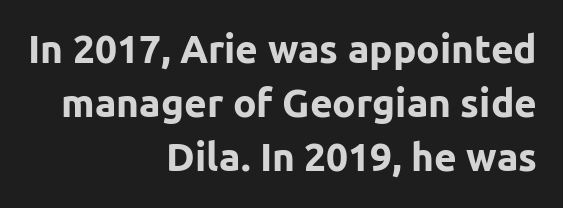
{"serif": "no", "italic": "no", "bold": "yes", "weight": "bold", "width": "normal", "stroke_contrast": "low", "x_height": "medium", "monospaced": "no", "underline": "no", "align": "right", "line_spacing": "normal", "line_spacing_ratio": 1.38, "letter_spacing": "normal", "letter_spacing_em": 0.0, "glyph_px": 39}
